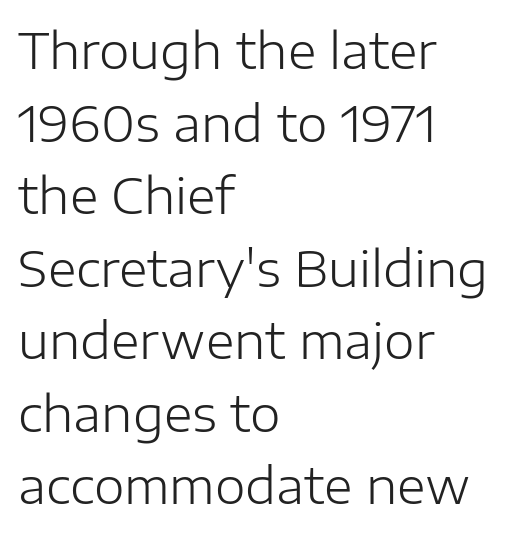
The image shows 49 px light sans-serif type, upright; set left-aligned, normal line spacing (1.48x), normal letter spacing, not underlined; low stroke contrast and a medium x-height.
